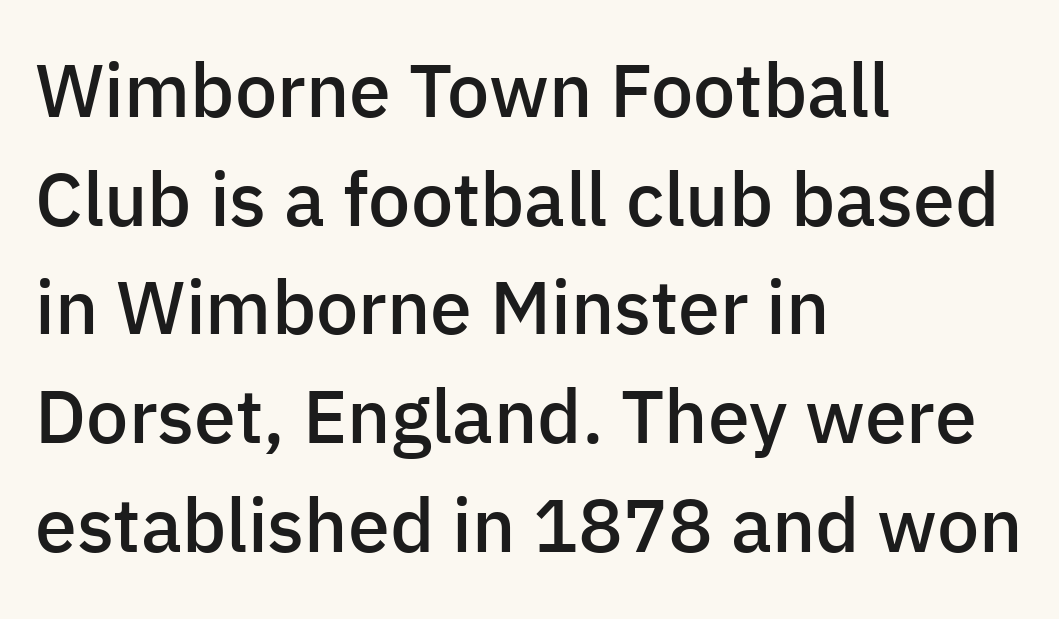
Is this a fixed-width face? No — the glyphs have proportional, varying widths. A semibold gives these letters moderate extra thickness, short of bold. The letters sit at their default tracking, neither squeezed nor spread. Horizontal bands of white between lines are of average thickness. This rendering uses left alignment, leaving the right contour irregular.
